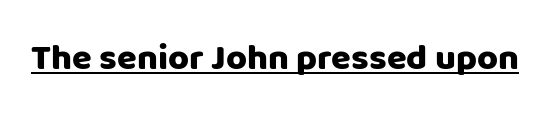
Q: Is the text italic (slanted)? A: No, it is upright.
Q: Is the typeface a serif or a sans-serif typeface? A: Sans-serif.
Q: Is the text underlined? A: Yes.
Q: Is the spacing between letters normal or unusually wide? A: Normal.
Q: Width (condensed, normal, or wide)? A: Normal.
Q: Stroke contrast? A: Low.
Q: x-height? A: Large.
Q: Monospaced? A: No.
